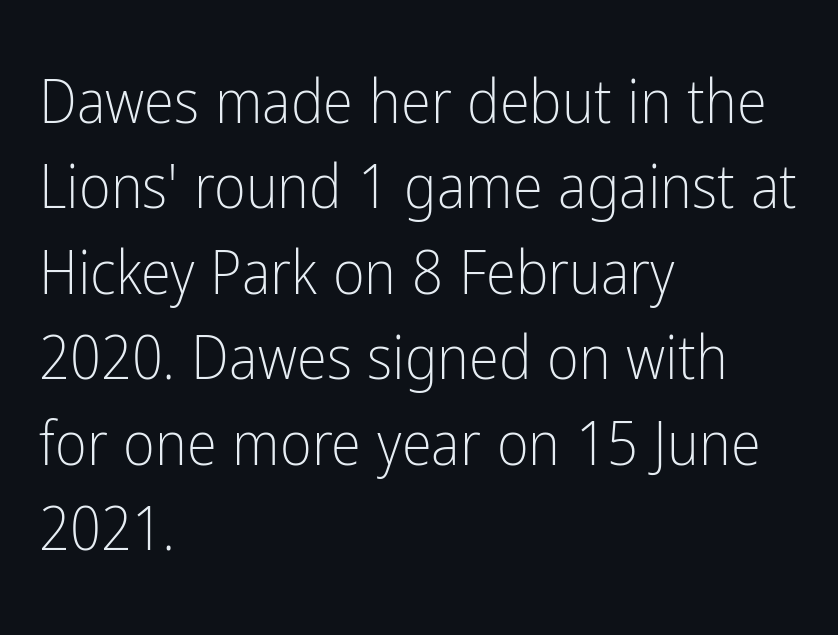
The image shows 61 px light, condensed sans-serif type, upright; set left-aligned, normal line spacing (1.4x), normal letter spacing, not underlined; low stroke contrast and a medium x-height.
